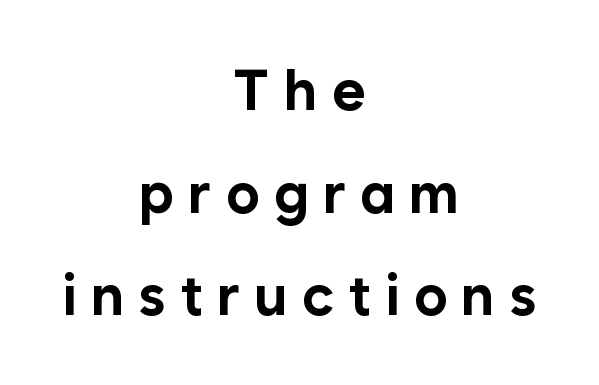
{"serif": "no", "italic": "no", "bold": "yes", "weight": "bold", "width": "normal", "stroke_contrast": "low", "x_height": "medium", "monospaced": "no", "underline": "no", "align": "center", "line_spacing_ratio": 1.8, "letter_spacing": "wide", "letter_spacing_em": 0.24, "glyph_px": 57}
